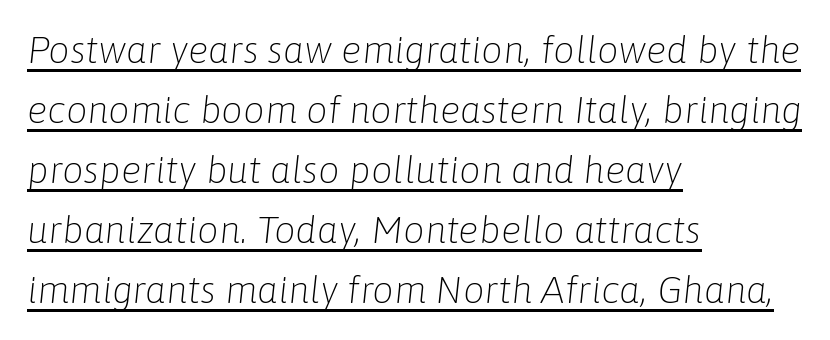
Every word sits above its own underline. Caption: multi-line text, flush left, ragged right. This rendering leaves character spacing at its baseline value. Rendered with sloped, italic letterforms. Varying glyph widths throughout — classic text-font behaviour. Stem width sits at or under what a default text font uses.
